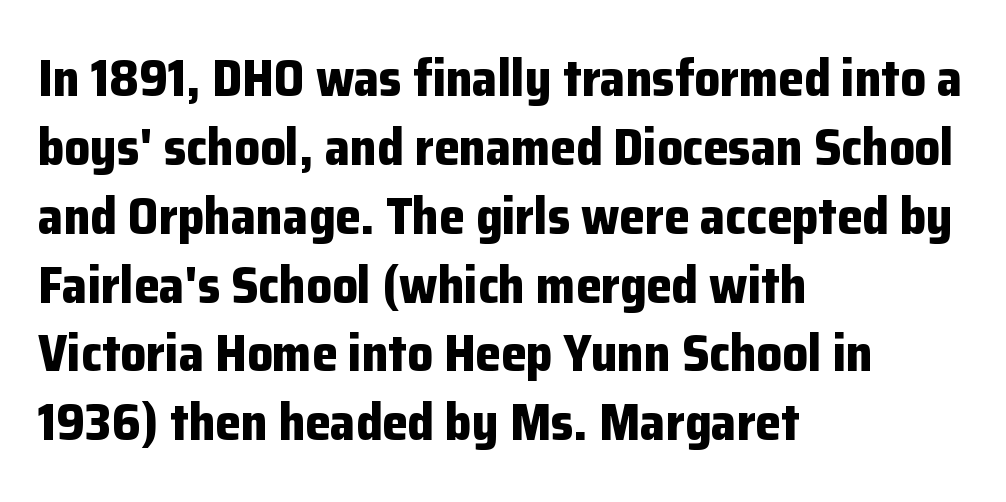
Tracking here is standard; glyphs follow each other at the usual distance. Typographically, this falls in the sans-serif category. In CSS terms this would be text-align: left. A typesetter would call this leading conventional body-copy spacing. Is there any slant? The stems are plumb. Note the varied advance widths — an 'i' is clearly narrower than an 'm'.
